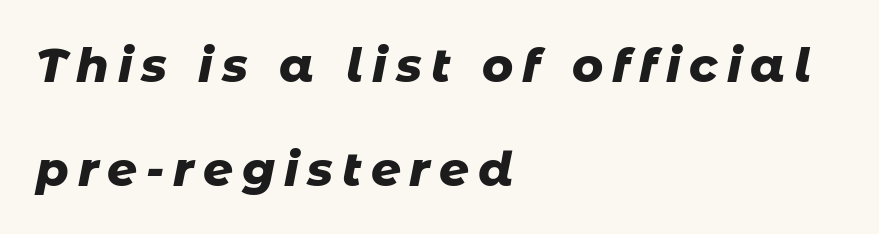
{"italic": "yes", "lean": "right", "slant_degrees": 11, "bold": "yes", "weight": "heavy", "width": "normal", "stroke_contrast": "low", "x_height": "medium", "monospaced": "no", "underline": "no", "align": "left", "line_spacing": "loose", "line_spacing_ratio": 2.21, "glyph_px": 47}
